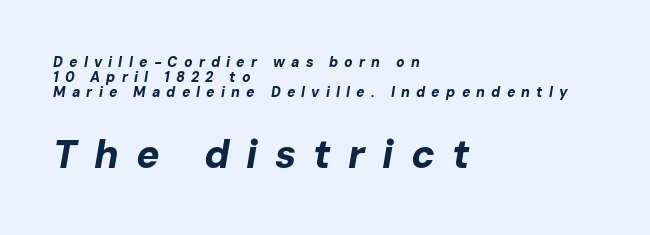
{"italic": "yes", "lean": "right", "slant_degrees": 10, "bold": "yes", "weight": "bold", "width": "normal", "stroke_contrast": "low", "x_height": "medium", "monospaced": "no", "underline": "no", "align": "left", "line_spacing": "tight", "line_spacing_ratio": 1.07, "letter_spacing": "wide", "letter_spacing_em": 0.44, "larger_block": "second", "size_ratio": 2.79, "glyph_px": 39}
